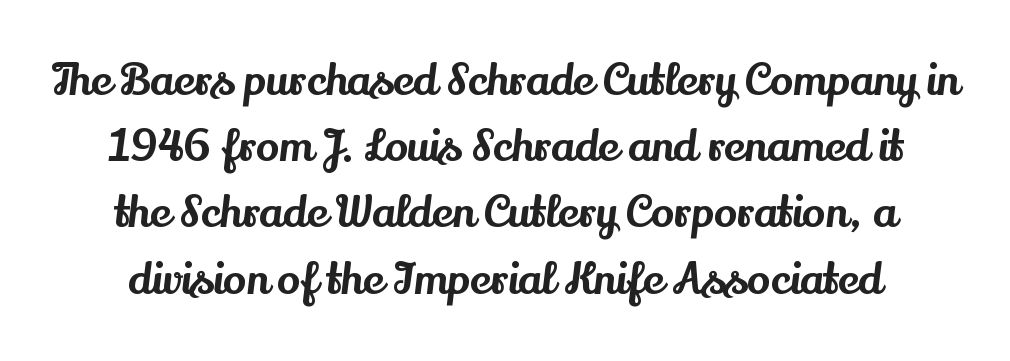
{"serif": "yes", "width": "normal", "stroke_contrast": "medium", "x_height": "small", "monospaced": "no", "underline": "no", "line_spacing": "normal", "line_spacing_ratio": 1.54, "letter_spacing": "normal", "letter_spacing_em": 0.0, "glyph_px": 43}
